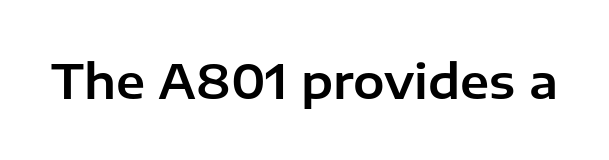
Each letter keeps its own natural width here, so spacing adapts to shape. A typesetter would label this face a sans. Bare-footed words on every line. The passage shown has conventional tracking throughout.
